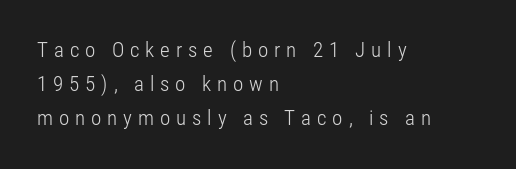
Q: Is the text bold? A: No.
Q: Is the text italic (slanted)? A: No, it is upright.
Q: Is the text underlined? A: No.
Q: How is the paragraph aligned? A: Left-aligned.
Q: Is the spacing between letters normal or unusually wide? A: Unusually wide.
Q: Is the spacing between lines tight, normal or loose? A: Normal.
